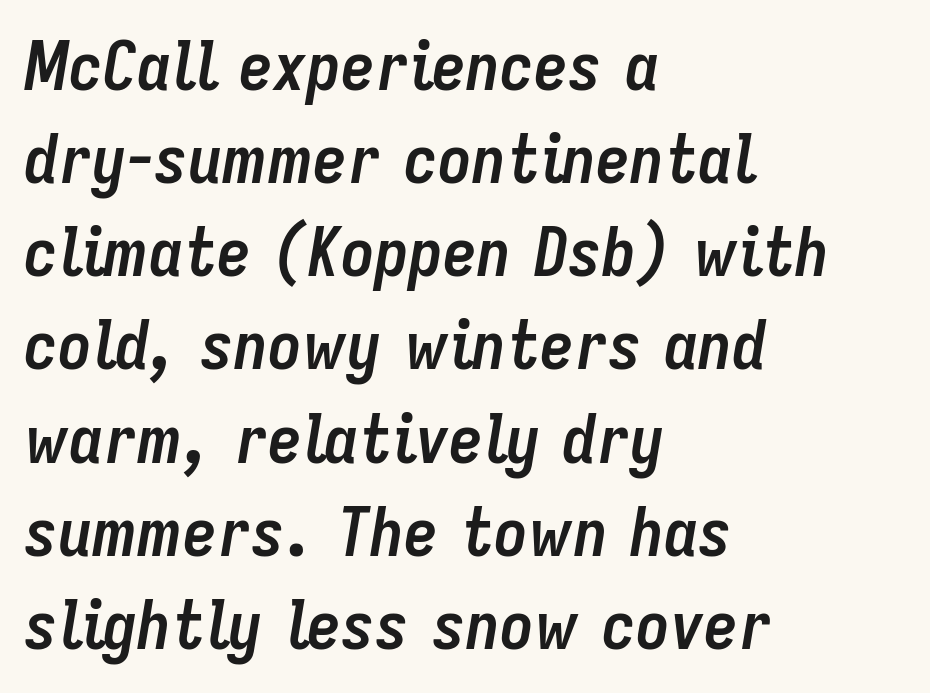
Q: Is the text bold? A: Yes.
Q: Is the text italic (slanted)? A: Yes, it leans right by about 9 degrees.
Q: Is the text underlined? A: No.
Q: How is the paragraph aligned? A: Left-aligned.
Q: Is the spacing between letters normal or unusually wide? A: Normal.
Q: Is the spacing between lines tight, normal or loose? A: Normal.
Q: Width (condensed, normal, or wide)? A: Condensed.
Q: Stroke contrast? A: Low.
Q: x-height? A: Medium.
Q: Monospaced? A: No.
